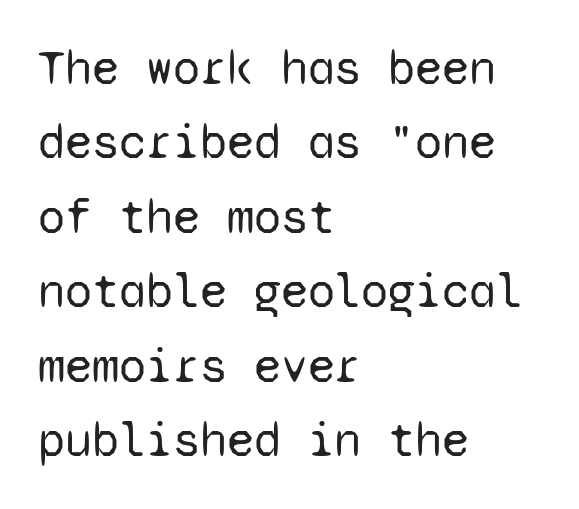
The image shows 49 px regular-weight sans-serif type, upright, monospaced; set left-aligned, normal line spacing (1.52x), normal letter spacing, not underlined; low stroke contrast and a medium x-height.
